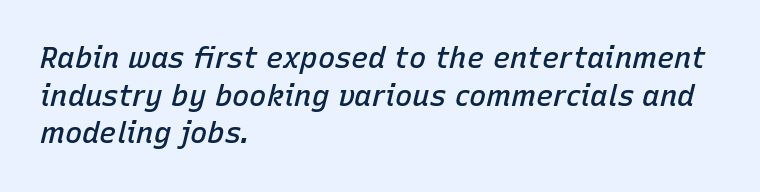
{"italic": "yes", "lean": "right", "slant_degrees": 15, "bold": "semi", "weight": "semibold", "width": "normal", "stroke_contrast": "low", "x_height": "medium", "monospaced": "no", "underline": "no", "align": "left", "line_spacing": "normal", "line_spacing_ratio": 1.3, "letter_spacing": "normal", "letter_spacing_em": 0.0, "glyph_px": 29}
